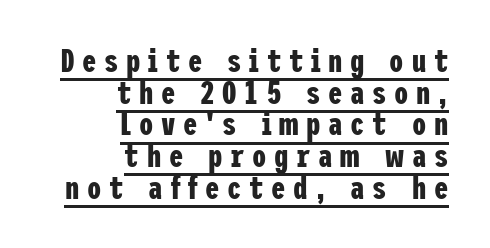
{"serif": "no", "italic": "no", "bold": "yes", "weight": "bold", "width": "condensed", "stroke_contrast": "low", "x_height": "medium", "underline": "yes", "align": "right", "line_spacing": "tight", "line_spacing_ratio": 0.99, "letter_spacing": "wide", "letter_spacing_em": 0.24, "glyph_px": 32}
